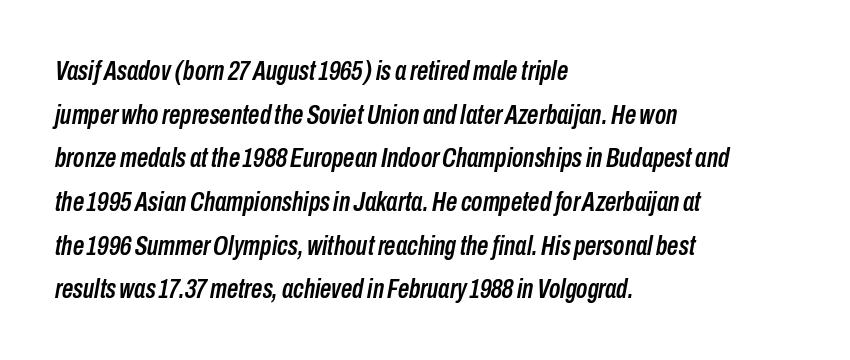
{"italic": "yes", "lean": "right", "slant_degrees": 10, "width": "condensed", "stroke_contrast": "low", "x_height": "medium", "monospaced": "no", "underline": "no", "align": "left", "line_spacing": "normal", "line_spacing_ratio": 1.56, "letter_spacing": "normal", "letter_spacing_em": 0.0, "glyph_px": 28}
